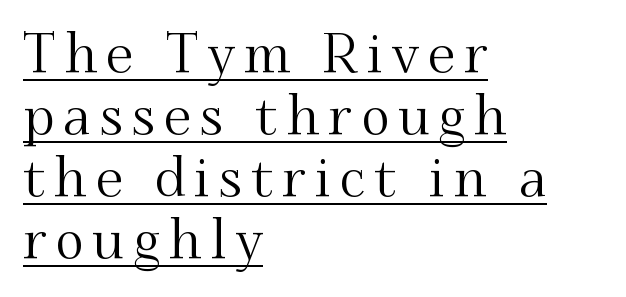
Q: Is the text italic (slanted)? A: No, it is upright.
Q: Is the typeface a serif or a sans-serif typeface? A: Serif.
Q: Is the text underlined? A: Yes.
Q: How is the paragraph aligned? A: Left-aligned.
Q: Is the spacing between lines tight, normal or loose? A: Tight.
Q: Width (condensed, normal, or wide)? A: Normal.
Q: Stroke contrast? A: Medium.
Q: x-height? A: Small.
Q: Monospaced? A: No.
